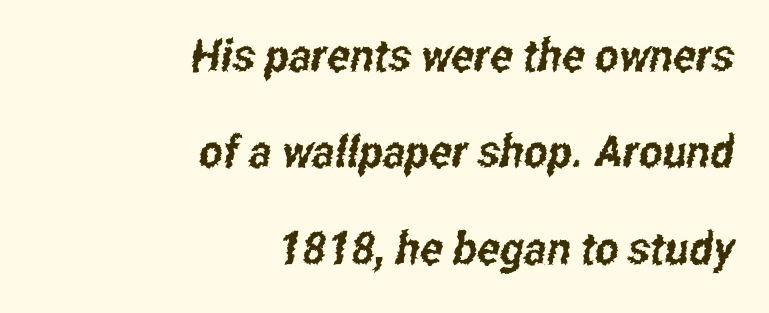
The image shows 45 px condensed sans-serif type; set right-aligned, loose line spacing (2.14x), normal letter spacing, not underlined; low stroke contrast and a medium x-height.
